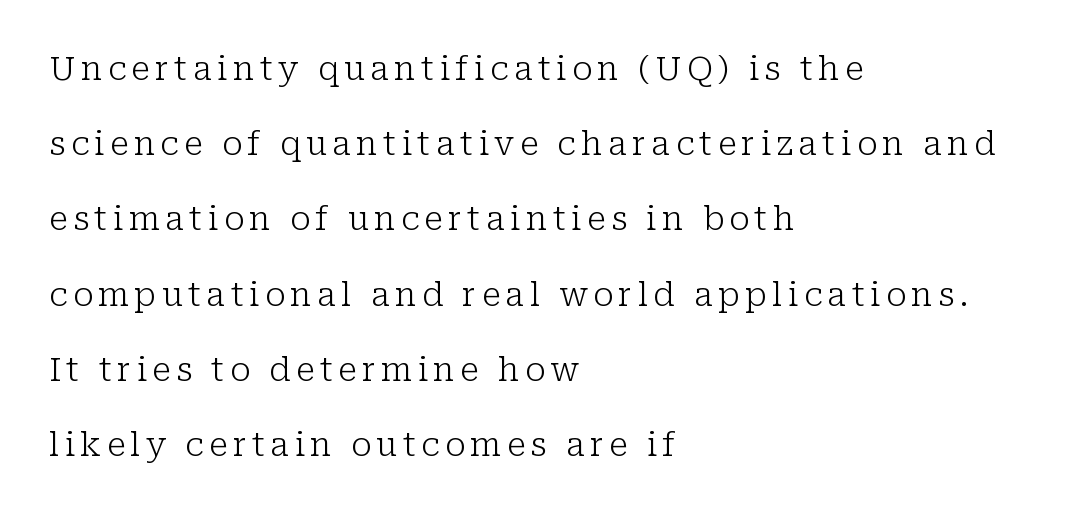
Q: Is the text bold? A: No.
Q: Is the text italic (slanted)? A: No, it is upright.
Q: Is the typeface a serif or a sans-serif typeface? A: Serif.
Q: Is the text underlined? A: No.
Q: How is the paragraph aligned? A: Left-aligned.
Q: Is the spacing between lines tight, normal or loose? A: Loose.
Q: Width (condensed, normal, or wide)? A: Normal.
Q: Stroke contrast? A: Low.
Q: x-height? A: Medium.
Q: Monospaced? A: No.
